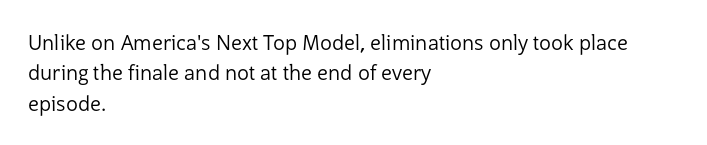
The typesetting does not lean heavy: it is not bold. Words appear dense and cohesive because spacing is normal. Every character sits straight up, as roman type does. What's the leading like? Ordinary, nothing unusual. Glance below the letters and you will spot only blank space.
